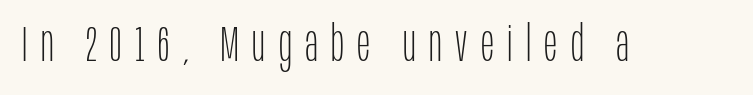
{"serif": "no", "italic": "no", "bold": "no", "weight": "thin", "width": "condensed", "stroke_contrast": "low", "x_height": "large", "monospaced": "no", "underline": "no", "letter_spacing": "wide", "letter_spacing_em": 0.27, "glyph_px": 49}
